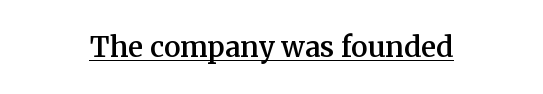
Underline: present. The paragraph has two soft edges and a firm central axis. Students, note that the glyphs here touch the page at normal intervals. Serifs: yes, visible at the terminals of the letterforms.
